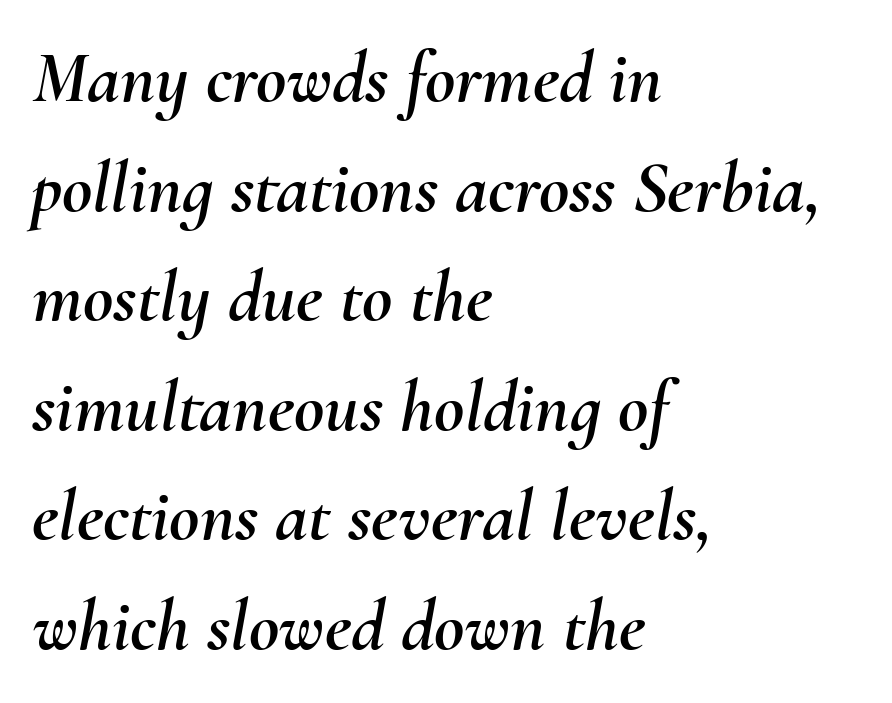
Q: Is the text italic (slanted)? A: Yes, it leans right by about 10 degrees.
Q: Is the text underlined? A: No.
Q: How is the paragraph aligned? A: Left-aligned.
Q: Is the spacing between letters normal or unusually wide? A: Normal.
Q: Is the spacing between lines tight, normal or loose? A: Normal.
Q: Width (condensed, normal, or wide)? A: Normal.
Q: Stroke contrast? A: Medium.
Q: x-height? A: Small.
Q: Monospaced? A: No.
